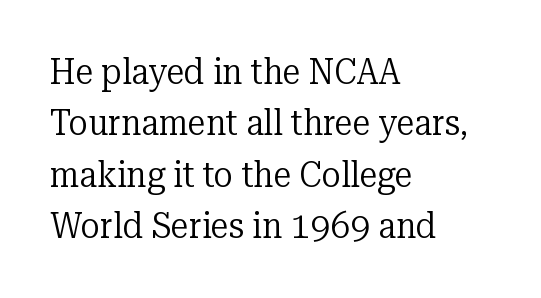
Underline: absent. Posture: vertical. The rag falls on the right side of this text block. Bold? No — there's no thickening of the strokes. The line-height multiplier appears to be the usual default.
